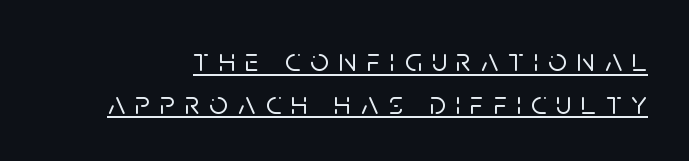
Q: Is the text italic (slanted)? A: No, it is upright.
Q: Is the typeface a serif or a sans-serif typeface? A: Sans-serif.
Q: Is the text underlined? A: Yes.
Q: Is the spacing between letters normal or unusually wide? A: Unusually wide.
Q: Is the spacing between lines tight, normal or loose? A: Normal.
Q: Width (condensed, normal, or wide)? A: Normal.
Q: Stroke contrast? A: Low.
Q: x-height? A: Large.
Q: Monospaced? A: No.
